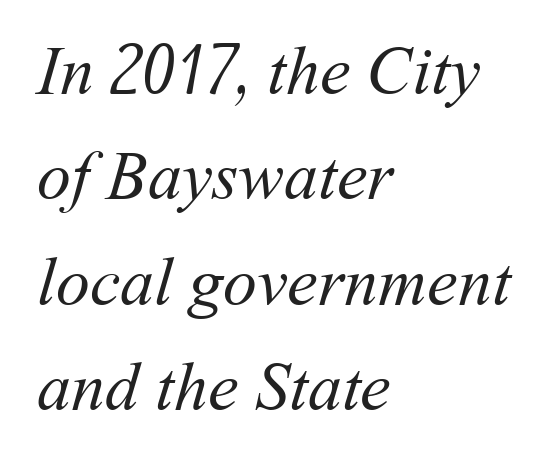
{"bold": "no", "weight": "regular", "width": "normal", "stroke_contrast": "medium", "x_height": "medium", "monospaced": "no", "underline": "no", "align": "left", "line_spacing": "normal", "line_spacing_ratio": 1.55, "letter_spacing": "normal", "letter_spacing_em": 0.0, "glyph_px": 68}
